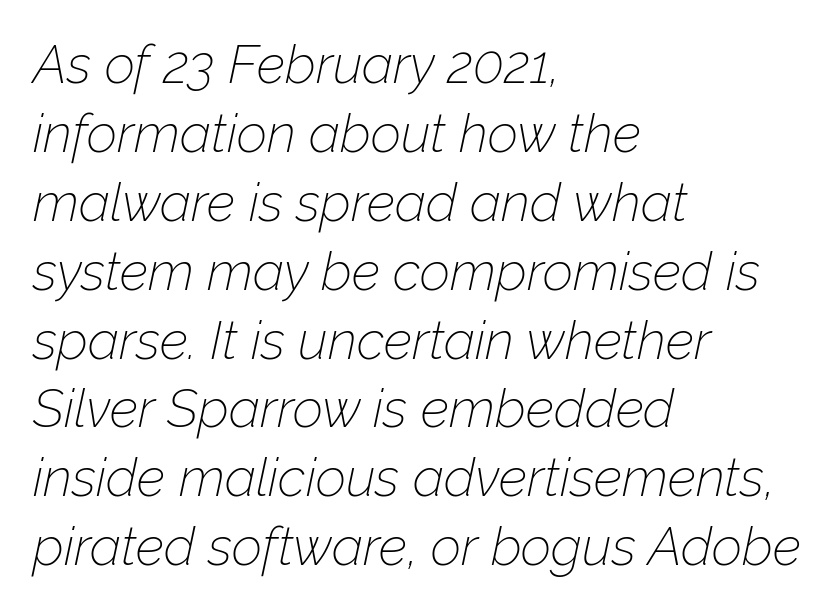
The image shows 53 px thin type, italic (leaning right); set left-aligned, normal line spacing (1.3x), normal letter spacing, not underlined; low stroke contrast and a medium x-height.
